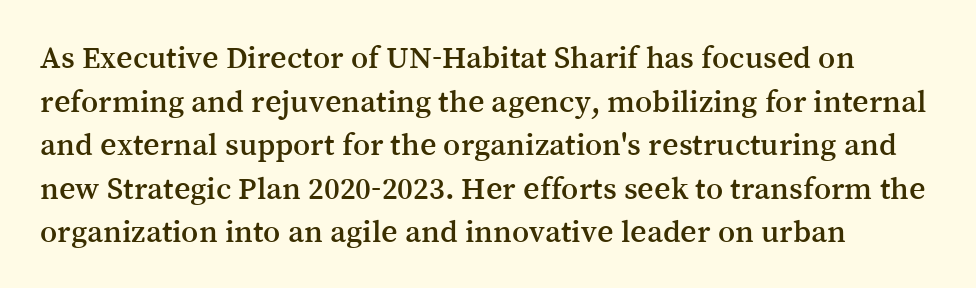
These lines sit exactly where default settings would place them. Letters rest on an invisible, unmarked baseline. This rendering employs a face with finishing strokes, i.e., a serif. A typesetter would mark this as roman, not italic. Compared with a centered layout, this one pins lines to the left instead. Compared with typical body copy, the letter spacing here is the same.
